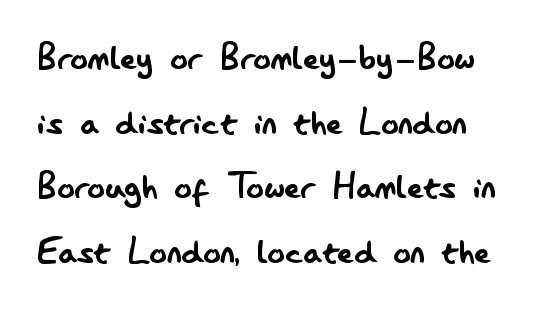
Proportional: the letters do not fall into vertical columns. Unlike italic type, these characters show no tilt at all. Compared with typical body copy, the letter spacing here is the same. Words float on clear page, feet unadorned. Does the leading feel generous? No, just average. Caption: face not bold, strokes unweighted.
